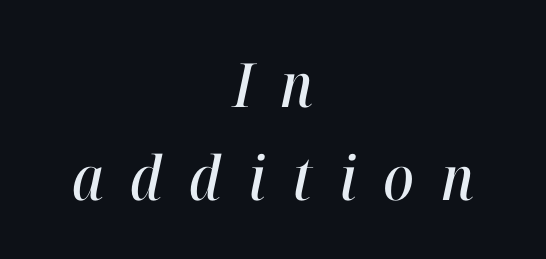
{"italic": "yes", "lean": "right", "slant_degrees": 12, "width": "condensed", "stroke_contrast": "high", "x_height": "medium", "monospaced": "no", "underline": "no", "align": "center", "line_spacing": "normal", "line_spacing_ratio": 1.52, "letter_spacing": "wide", "letter_spacing_em": 0.44, "glyph_px": 61}
